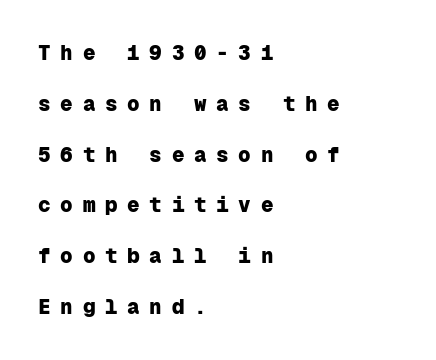
The lines in this sample share a left origin and differ only in where they stop. The type sits square on the baseline with zero lean. The lines are spread far apart with generous leading. Set as a true bold cut, around the 700 mark. The type is letterspaced generously, with wide tracking.
